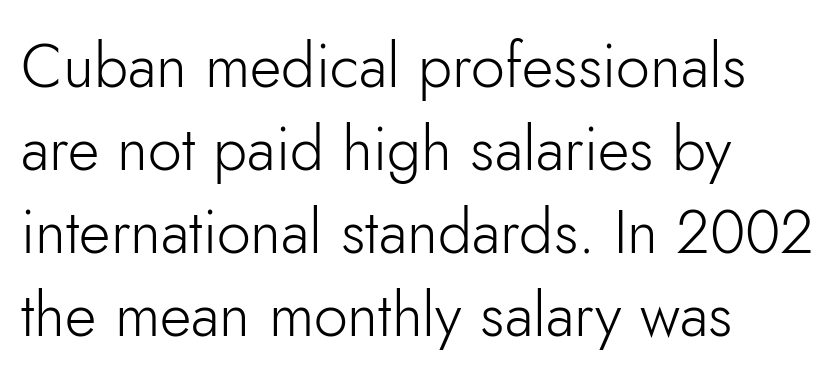
The axis of the letterforms is exactly vertical. In CSS terms this would be text-align: left. The tracking reads as untouched default to a designer's eye. Nobody drew a line under any word here. Proportional: the letters do not fall into vertical columns.
